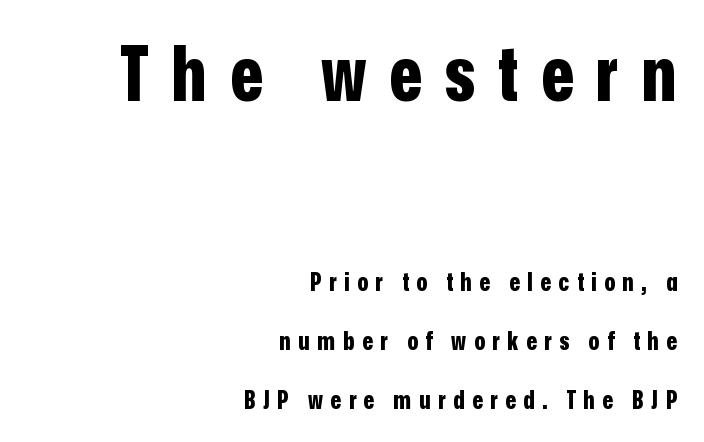
Unlike italic type, these characters show no tilt at all. Casual observation: everything's shoved over to the right. Character size in the leading block exceeds that of the trailing block. Quick note: underline off. Each glyph is drawn with heavy, bold strokes. Each new line begins a long way beneath the previous one.
